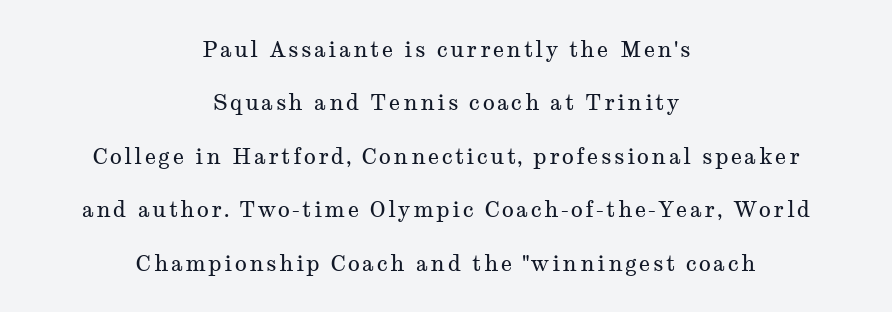
{"italic": "no", "bold": "no", "underline": "no", "align": "center", "line_spacing": "loose", "line_spacing_ratio": 2.43, "glyph_px": 22}
